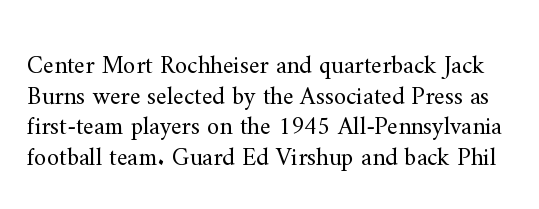
The image shows 25 px text type, upright; set line spacing 1.23x, normal letter spacing, not underlined.
